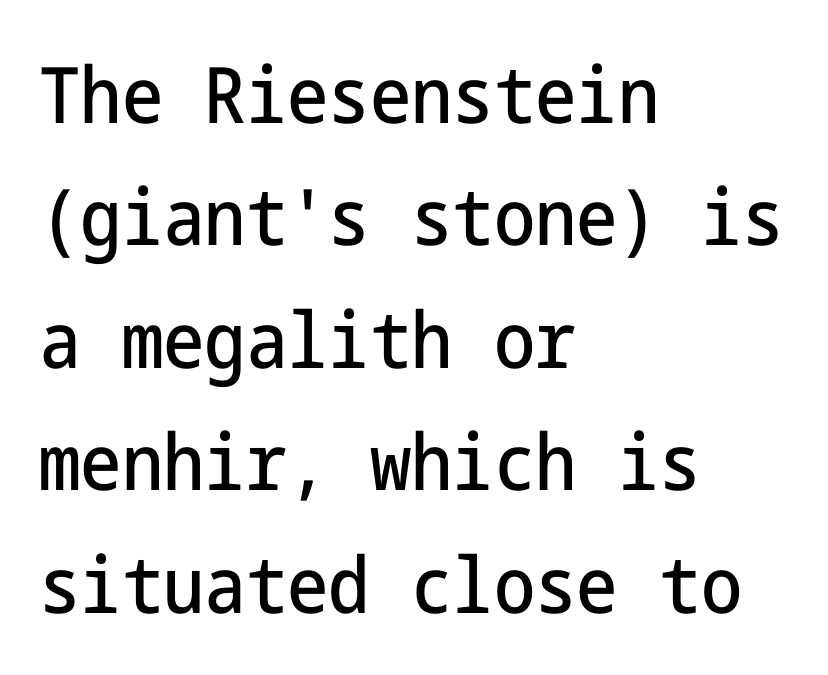
{"serif": "no", "italic": "no", "width": "condensed", "stroke_contrast": "low", "x_height": "medium", "underline": "no", "align": "left", "line_spacing": "normal", "line_spacing_ratio": 1.57, "letter_spacing": "normal", "letter_spacing_em": 0.0, "glyph_px": 78}
